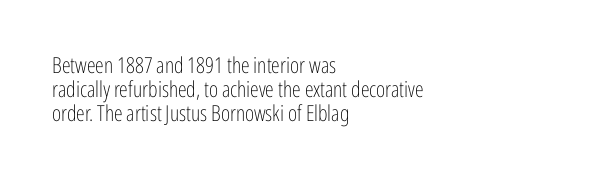
{"italic": "no", "bold": "no", "underline": "no", "align": "left", "line_spacing": "tight", "line_spacing_ratio": 1.09, "letter_spacing": "normal", "letter_spacing_em": 0.0, "glyph_px": 22}
